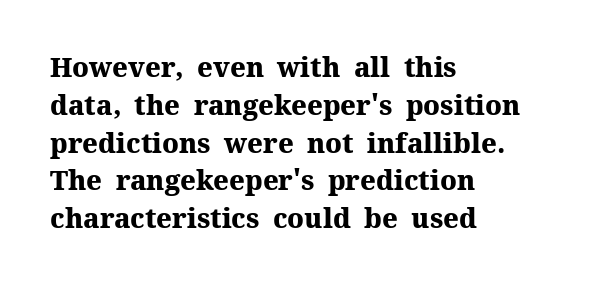
{"italic": "no", "bold": "yes", "underline": "no", "align": "left", "line_spacing": "normal", "line_spacing_ratio": 1.4, "letter_spacing": "normal", "letter_spacing_em": 0.0, "glyph_px": 27}
